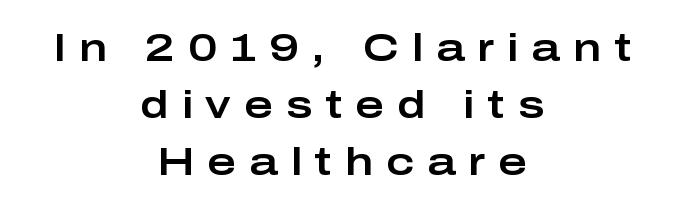
Observe the wide spacing: letters keep a clear distance from each other. The face used here is proportionally spaced, like ordinary book or web type. Regarding leading, the lines here are spaced in the standard way. Casual observation: everything's sitting right in the middle. Letterform terminals end flat and unadorned throughout the passage.
